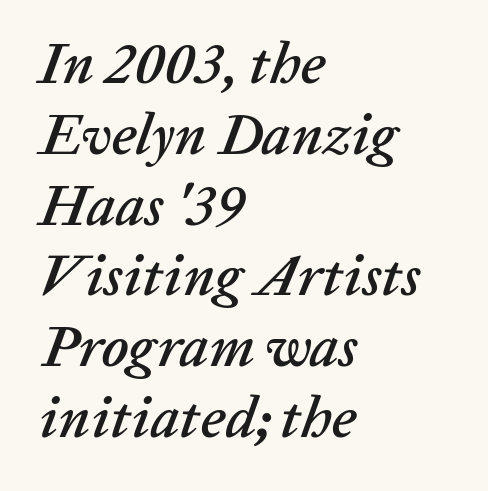
Looking at the ascenders, they clearly lean. No extra tracking has been applied to these lines. Underlining? Definitely not there. Left-aligned paragraph, ragged on the right. Do the characters align in a grid? No, the font is proportional.
